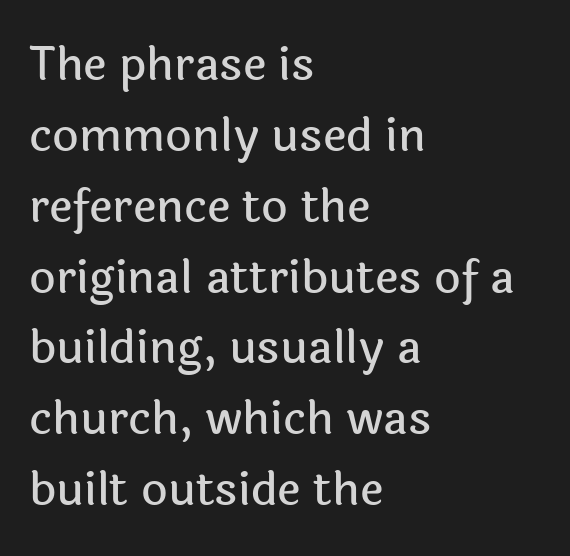
The image shows 46 px sans-serif type, upright; set left-aligned, normal line spacing (1.54x), normal letter spacing, not underlined; a medium x-height.
